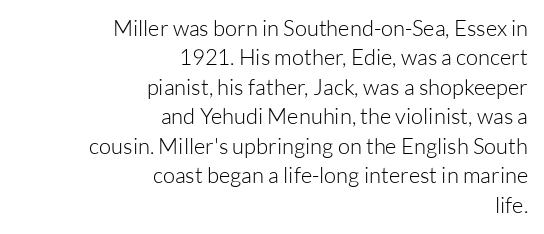
{"italic": "no", "bold": "no", "underline": "no", "align": "right", "line_spacing": "normal", "line_spacing_ratio": 1.34, "letter_spacing": "normal", "letter_spacing_em": 0.0, "glyph_px": 22}
